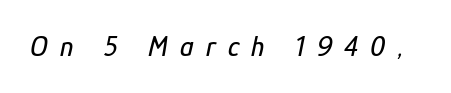
The image shows 28 px condensed type, italic (leaning right); set unusually wide letter spacing (+0.43 em), not underlined; low stroke contrast and a medium x-height.
